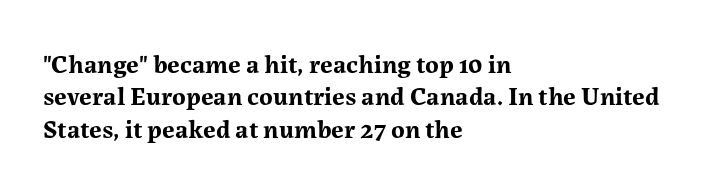
The image shows 26 px bold type, upright; set left-aligned, normal line spacing (1.25x), normal letter spacing, not underlined.
